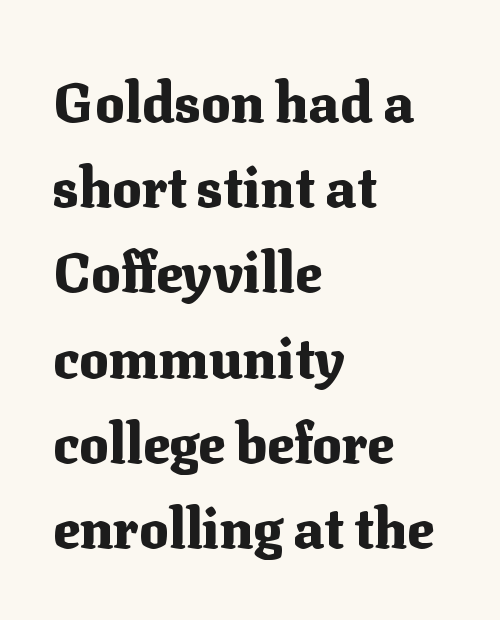
Notice how the passage keeps a crisp vertical edge on the left only. Quick note: underline off. Quick note: not italic, upright. Think of a printed novel: that variable character pitch is what you see here.
